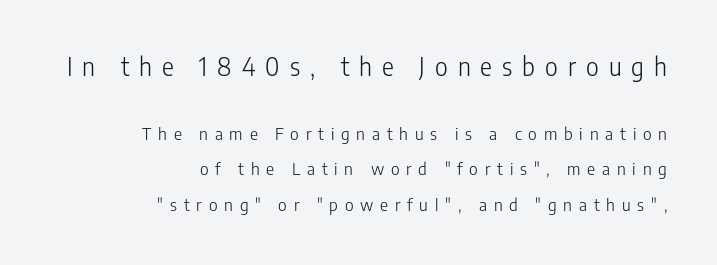
No extra ink here — the face is not bold. Caption: multi-line text, flush right, ragged left. This sample uses an upright cut, with every glyph sitting square on the baseline. You could fit nearly another row in the gap between these rows. Block one is the big one; block two sits smaller underneath. Compared with typical body copy, the letter spacing here is much looser.
